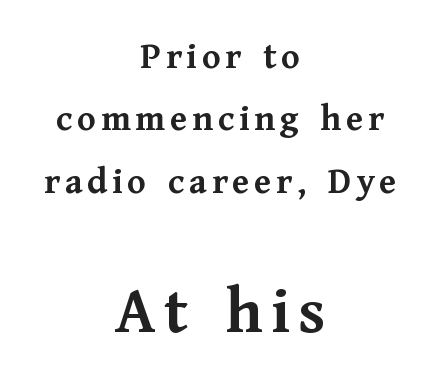
Line spacing here is normal. Caption: multi-line text, centered on the measure. This is serif lettering, the kind often seen in printed books. Pretty heavy lettering here — definitely bold. Rule under the text: the space is simply empty. The rendering enlarges the type as you move from the upper chunk to the lower.
